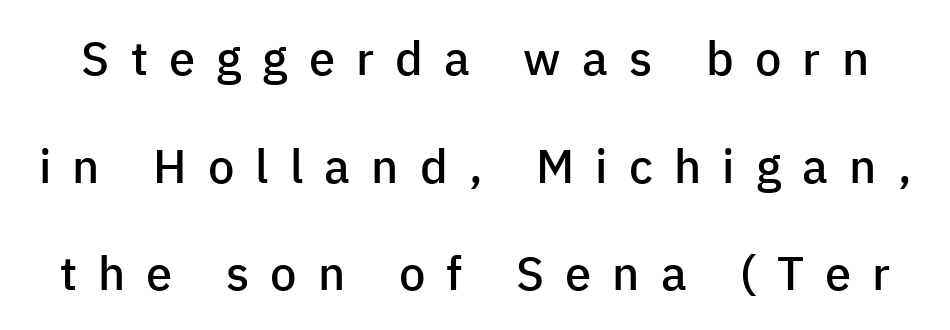
Q: Is the text bold? A: Semi-bold.
Q: Is the text italic (slanted)? A: No, it is upright.
Q: Is the typeface a serif or a sans-serif typeface? A: Sans-serif.
Q: Is the text underlined? A: No.
Q: Is the spacing between letters normal or unusually wide? A: Unusually wide.
Q: Is the spacing between lines tight, normal or loose? A: Loose.
Q: Width (condensed, normal, or wide)? A: Normal.
Q: Stroke contrast? A: Low.
Q: x-height? A: Medium.
Q: Monospaced? A: No.
